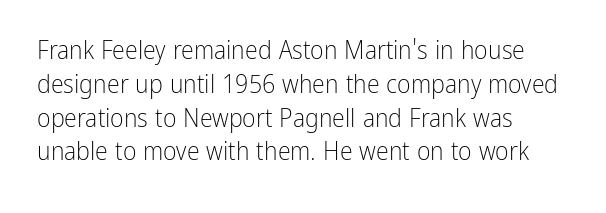
Q: Is the text bold? A: No.
Q: Is the text italic (slanted)? A: No, it is upright.
Q: Is the text underlined? A: No.
Q: How is the paragraph aligned? A: Left-aligned.
Q: Is the spacing between letters normal or unusually wide? A: Normal.
Q: Is the spacing between lines tight, normal or loose? A: Normal.
